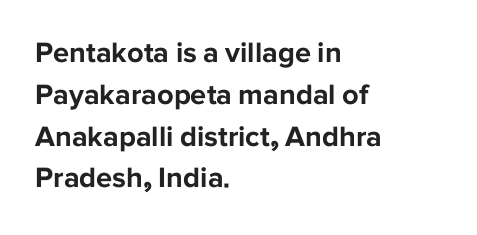
How would I describe the line gaps? Plain and ordinary. These lines are set flush left with a ragged right edge. A clean baseline with only descenders dipping below it. Every letter is thick-stroked: bold, no question.
